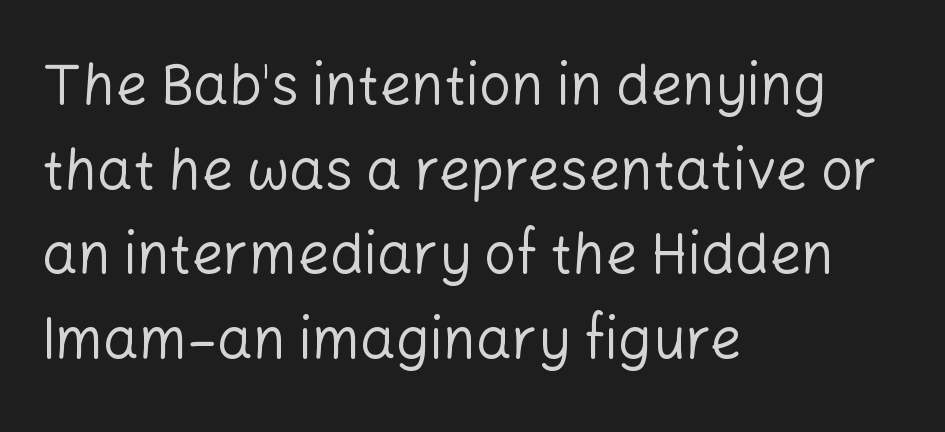
The image shows 56 px regular-weight sans-serif type, upright; set left-aligned, normal line spacing (1.51x), normal letter spacing, not underlined; low stroke contrast and a medium x-height.
